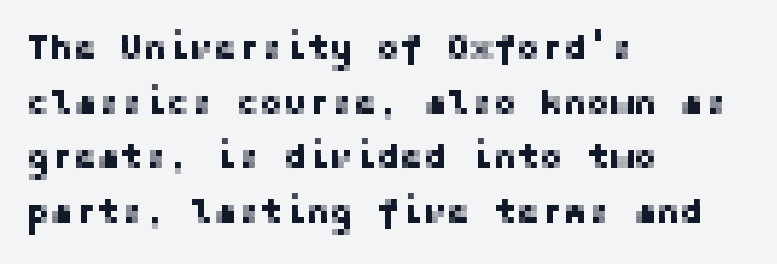
The image shows 35 px sans-serif type, upright; set left-aligned, normal line spacing (1.56x), normal letter spacing, not underlined; low stroke contrast and a medium x-height.
